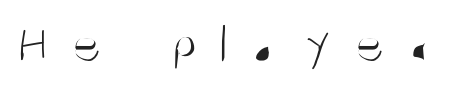
A typesetter would label this face a sans. Quick note: not italic, upright. The passage shown is not underscored anywhere. Does extra space separate the letters? Yes, quite a lot of it.
